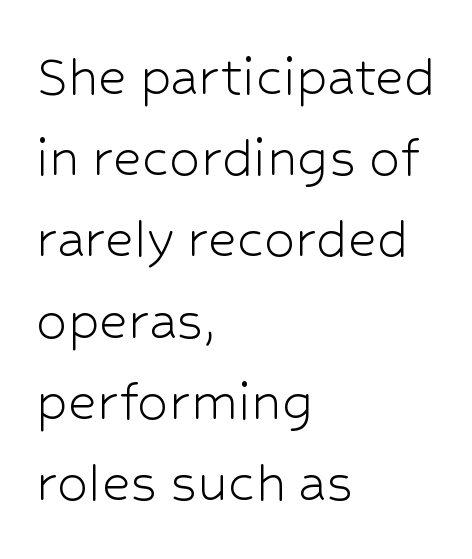
Beneath every word, the page is bare. These lines are rendered in a variable-pitch font. In terms of posture, this sample is upright. The letters sit at their default tracking, neither squeezed nor spread. Weight: in the light-to-regular range. Casual observation: everything's shoved over to the left.
